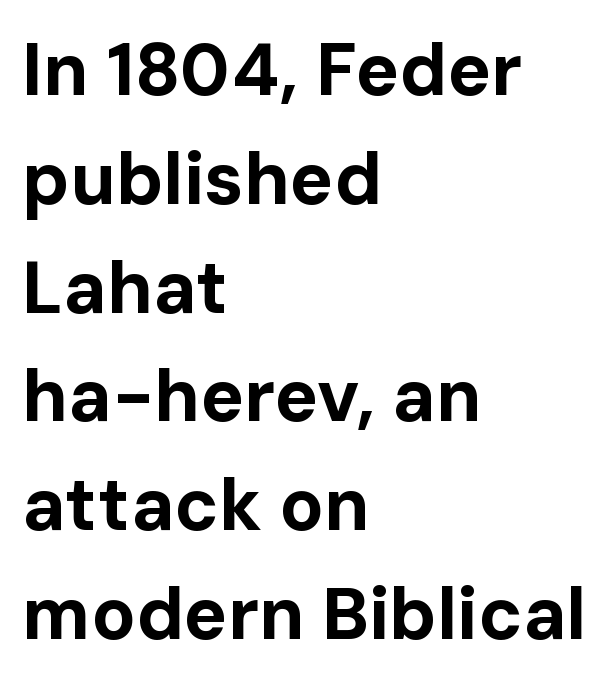
Q: Is the text bold? A: Yes.
Q: Is the text italic (slanted)? A: No, it is upright.
Q: Is the typeface a serif or a sans-serif typeface? A: Sans-serif.
Q: Is the text underlined? A: No.
Q: How is the paragraph aligned? A: Left-aligned.
Q: Is the spacing between letters normal or unusually wide? A: Normal.
Q: Is the spacing between lines tight, normal or loose? A: Normal.
Q: Width (condensed, normal, or wide)? A: Normal.
Q: Stroke contrast? A: Low.
Q: x-height? A: Medium.
Q: Monospaced? A: No.
